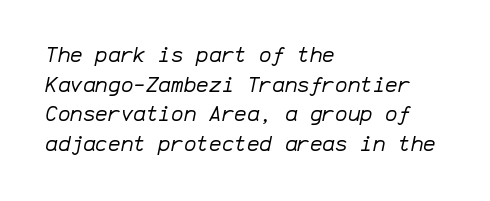
{"italic": "yes", "lean": "right", "slant_degrees": 12, "bold": "no", "underline": "no", "align": "left", "line_spacing": "normal", "line_spacing_ratio": 1.41, "letter_spacing": "normal", "letter_spacing_em": 0.0, "glyph_px": 21}
